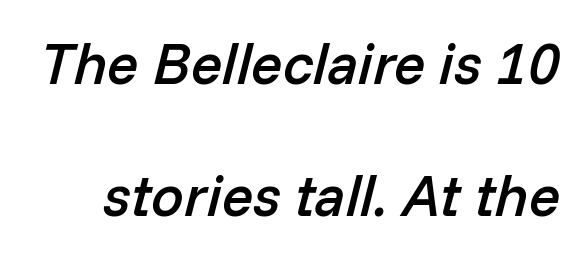
{"italic": "yes", "lean": "right", "slant_degrees": 14, "bold": "semi", "weight": "semibold", "width": "normal", "stroke_contrast": "low", "x_height": "medium", "monospaced": "no", "underline": "no", "line_spacing": "loose", "line_spacing_ratio": 2.27, "letter_spacing": "normal", "letter_spacing_em": 0.0, "glyph_px": 58}
